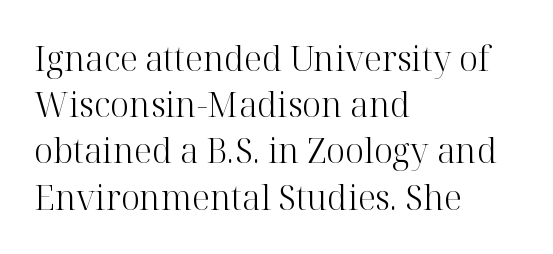
The image shows 34 px light serif type, upright; set left-aligned, normal line spacing (1.36x), normal letter spacing, not underlined; high stroke contrast and a medium x-height.
